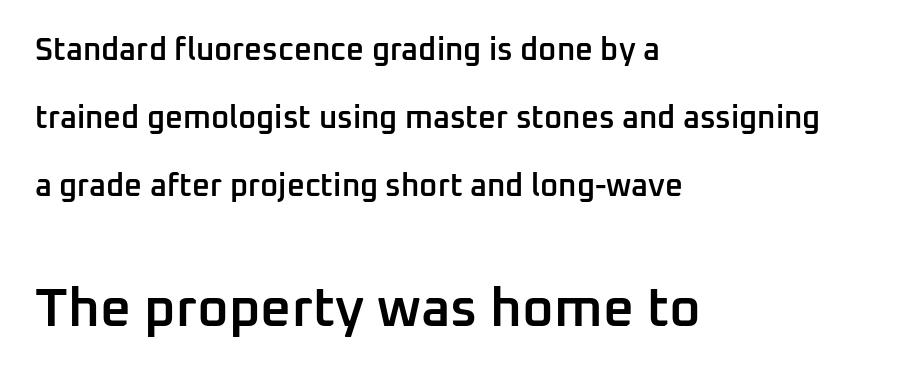
{"serif": "no", "italic": "no", "bold": "semi", "weight": "semibold", "width": "normal", "stroke_contrast": "low", "x_height": "medium", "monospaced": "no", "underline": "no", "align": "left", "line_spacing": "loose", "line_spacing_ratio": 2.2, "letter_spacing": "normal", "letter_spacing_em": 0.0, "larger_block": "second", "size_ratio": 1.74, "glyph_px": 54}
